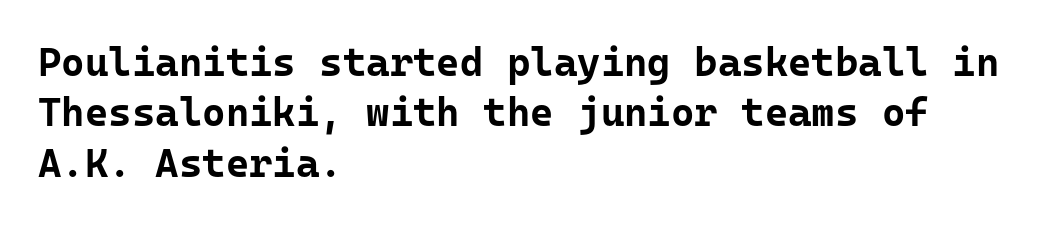
The image shows 40 px bold sans-serif type, upright, monospaced; set left-aligned, normal line spacing (1.26x), normal letter spacing, not underlined; low stroke contrast and a medium x-height.
